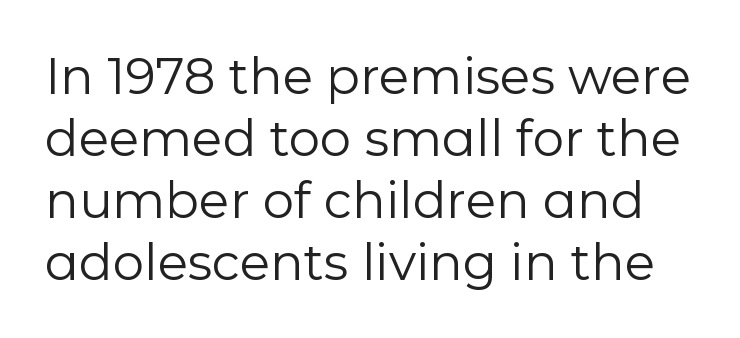
Note: no serifs on the glyphs. Stroke thickness stays within the range of a standard reading face or lighter. Check under the words: just untouched page. Tall strokes in this sample are plumb rather than angled. Each letter keeps its own natural width here, so spacing adapts to shape.
